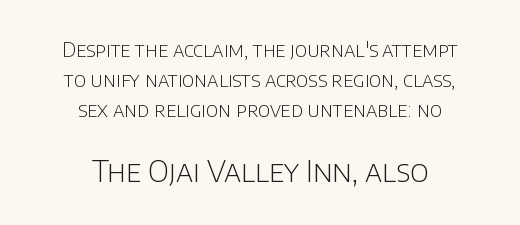
{"serif": "no", "italic": "no", "bold": "no", "weight": "light", "width": "normal", "stroke_contrast": "low", "x_height": "large", "monospaced": "no", "underline": "no", "align": "center", "line_spacing": "normal", "line_spacing_ratio": 1.51, "letter_spacing": "normal", "letter_spacing_em": 0.0, "larger_block": "second", "size_ratio": 1.5, "glyph_px": 30}
